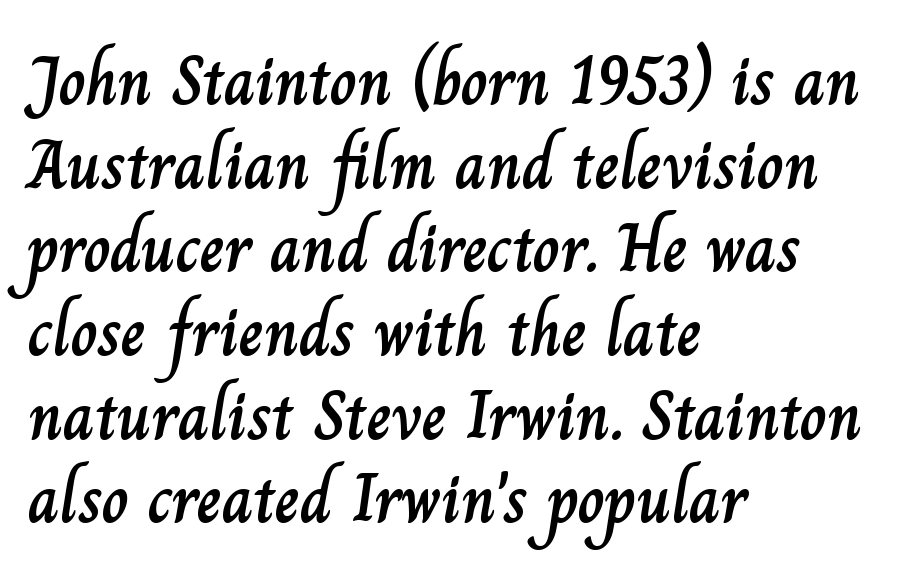
The image shows 68 px text type; set left-aligned, line spacing 1.23x, normal letter spacing, not underlined; low stroke contrast and a small x-height.
